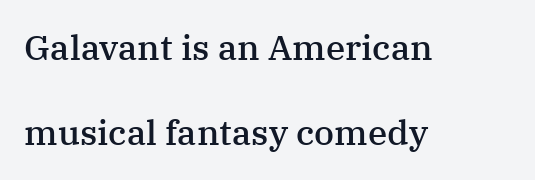
A typesetter would call this zero additional tracking. Moderately thickened strokes mark this as semibold type. Each letter keeps its own natural width here, so spacing adapts to shape. The font family rendered here belongs to the serif group. The type sits square on the baseline with zero lean. No word sits above an underline.
